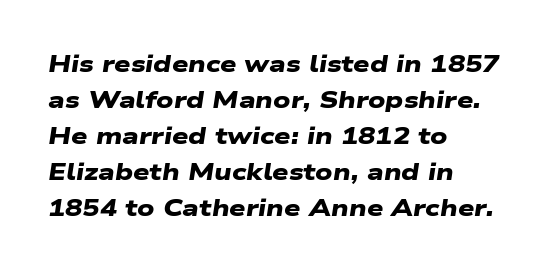
{"bold": "yes", "underline": "no", "align": "left", "line_spacing": "normal", "line_spacing_ratio": 1.57, "letter_spacing": "normal", "letter_spacing_em": 0.0, "glyph_px": 23}
